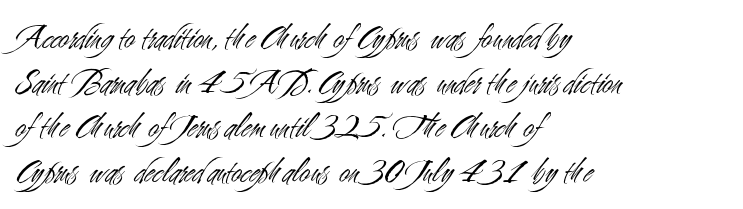
No chunkiness to these letters — they're not bold. This sample has the flowing, uneven cadence of proportional lettering. The rendering anchors every line to the left-hand side. What kind of face is this? One without serifs — a sans. The passage shown is not underscored anywhere.
